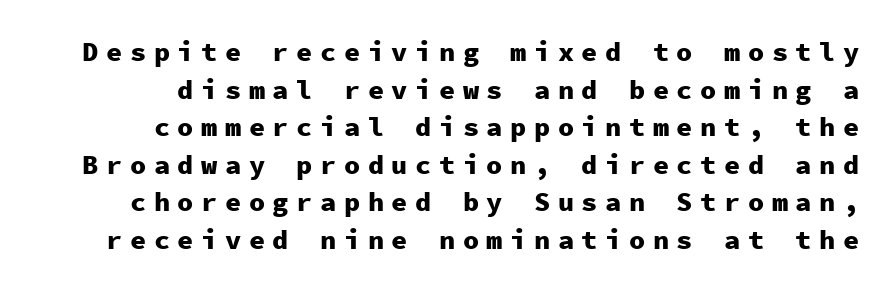
The image shows 27 px bold type, upright; set normal line spacing (1.39x), unusually wide letter spacing (+0.28 em), not underlined.
